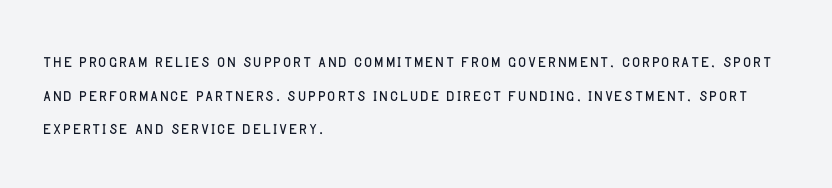
Q: Is the text bold? A: No.
Q: Is the text italic (slanted)? A: No, it is upright.
Q: Is the text underlined? A: No.
Q: How is the paragraph aligned? A: Left-aligned.
Q: Is the spacing between letters normal or unusually wide? A: Normal.
Q: Is the spacing between lines tight, normal or loose? A: Normal.
